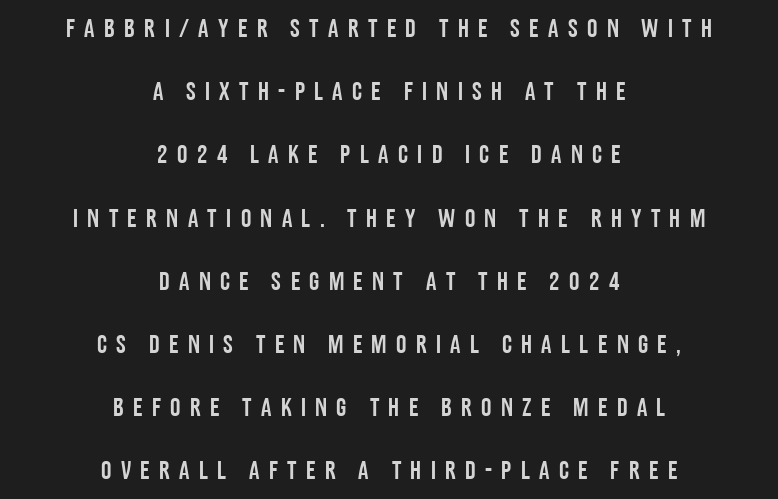
The image shows 26 px text type, upright; set centered, loose line spacing (2.43x), unusually wide letter spacing (+0.36 em), not underlined.
